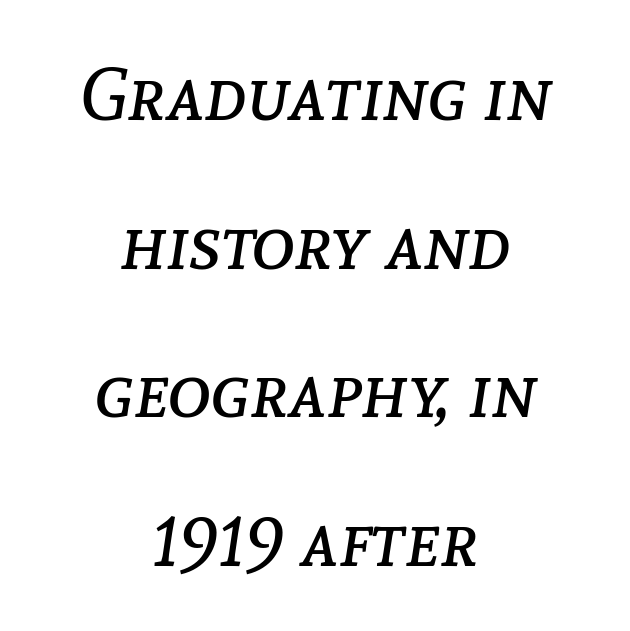
Honestly, the letter spacing is just normal — you wouldn't notice it. Decoration check: the copy has no underline. Is there much room between lines? Yes — plenty of vertical air separates them. Neither beginnings nor endings align; midpoints do. Bold? No — there's no thickening of the strokes.
